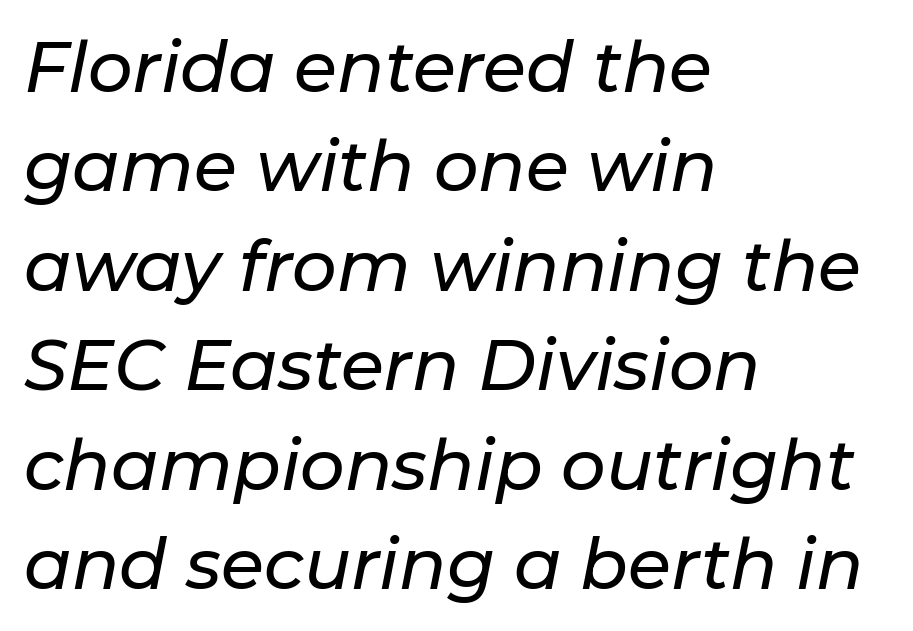
The image shows 70 px text type, italic (leaning right); set left-aligned, normal line spacing (1.42x), normal letter spacing, not underlined; low stroke contrast and a medium x-height.
